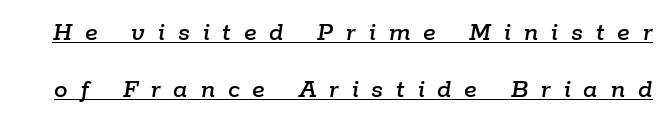
The image shows 27 px text type, italic (leaning right); set loose line spacing (2.1x), unusually wide letter spacing (+0.48 em), underlined.
